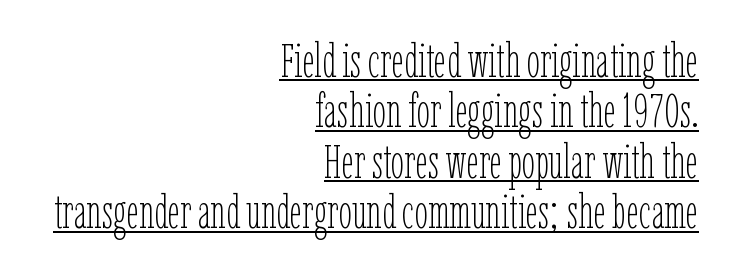
{"italic": "no", "bold": "no", "weight": "thin", "width": "condensed", "stroke_contrast": "low", "x_height": "medium", "monospaced": "no", "underline": "yes", "align": "right", "line_spacing": "tight", "line_spacing_ratio": 1.05, "letter_spacing": "normal", "letter_spacing_em": 0.0, "glyph_px": 48}
